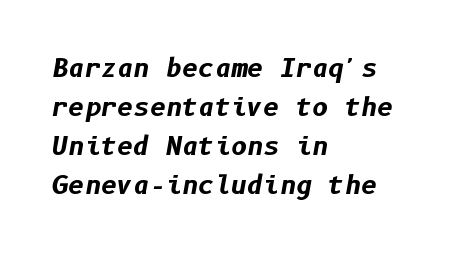
Q: Is the text bold? A: Yes.
Q: Is the text italic (slanted)? A: Yes, it leans right by about 10 degrees.
Q: Is the text underlined? A: No.
Q: How is the paragraph aligned? A: Left-aligned.
Q: Is the spacing between letters normal or unusually wide? A: Normal.
Q: Is the spacing between lines tight, normal or loose? A: Normal.
